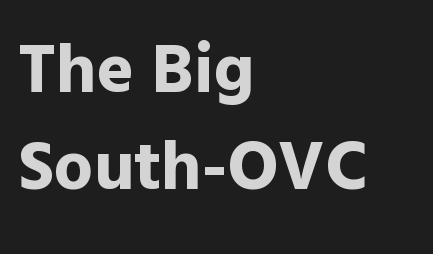
{"serif": "no", "italic": "no", "bold": "yes", "weight": "bold", "width": "normal", "x_height": "medium", "monospaced": "no", "underline": "no", "align": "left", "line_spacing": "normal", "line_spacing_ratio": 1.38, "letter_spacing": "normal", "letter_spacing_em": 0.0, "glyph_px": 70}
